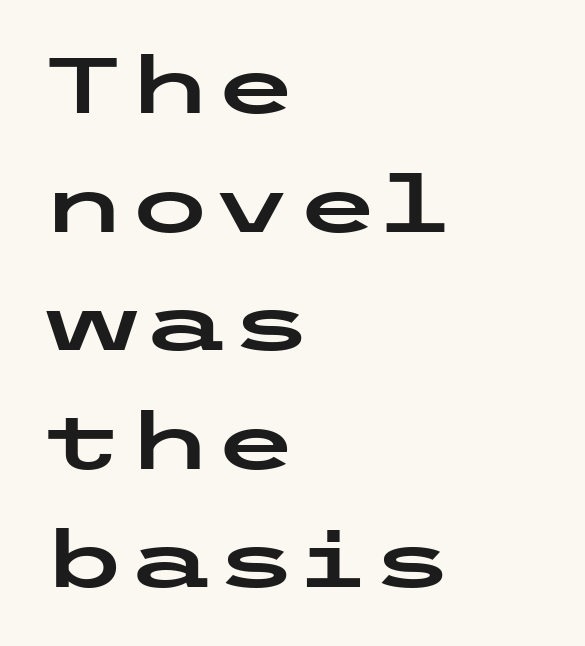
Q: Is the text italic (slanted)? A: No, it is upright.
Q: Is the typeface a serif or a sans-serif typeface? A: Sans-serif.
Q: Is the text underlined? A: No.
Q: How is the paragraph aligned? A: Left-aligned.
Q: Is the spacing between letters normal or unusually wide? A: Normal.
Q: Is the spacing between lines tight, normal or loose? A: Normal.
Q: Width (condensed, normal, or wide)? A: Wide.
Q: Stroke contrast? A: Low.
Q: x-height? A: Medium.
